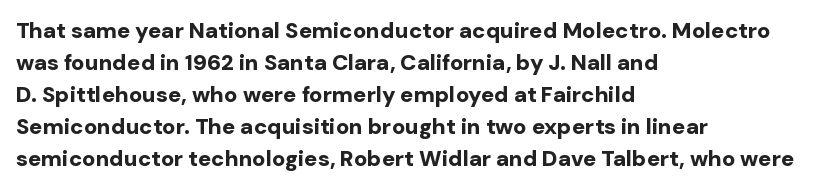
Q: Is the text bold? A: Yes.
Q: Is the text italic (slanted)? A: No, it is upright.
Q: Is the text underlined? A: No.
Q: How is the paragraph aligned? A: Left-aligned.
Q: Is the spacing between letters normal or unusually wide? A: Normal.
Q: Is the spacing between lines tight, normal or loose? A: Normal.
